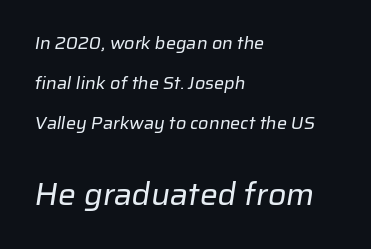
Q: Is the text bold? A: No.
Q: Is the typeface a serif or a sans-serif typeface? A: Sans-serif.
Q: Is the text underlined? A: No.
Q: How is the paragraph aligned? A: Left-aligned.
Q: Is the spacing between letters normal or unusually wide? A: Normal.
Q: Is the spacing between lines tight, normal or loose? A: Loose.
Q: Which block of text is set in a larger size, the first (top) or the second (bottom)? A: The second (bottom) one.
Q: Width (condensed, normal, or wide)? A: Normal.
Q: Stroke contrast? A: Low.
Q: x-height? A: Medium.
Q: Monospaced? A: No.
